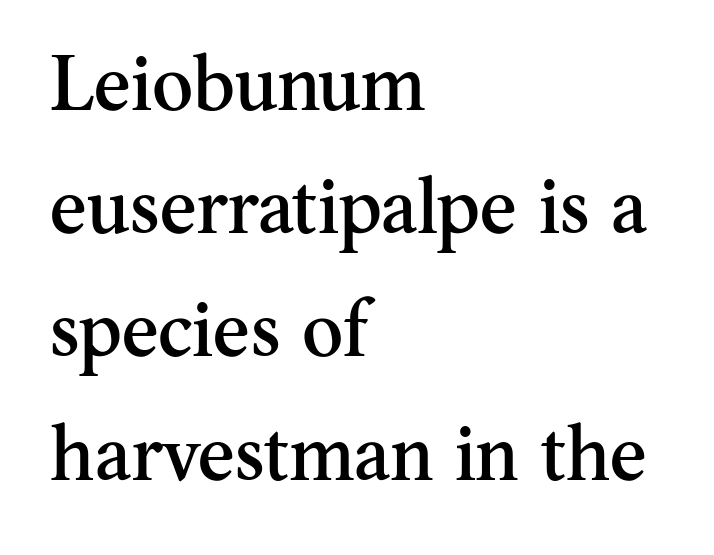
The image shows 78 px serif type, upright; set left-aligned, normal line spacing (1.58x), normal letter spacing, not underlined; medium stroke contrast and a small x-height.
